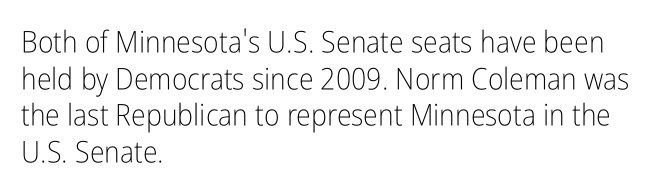
The image shows 30 px light, condensed sans-serif type, upright; set left-aligned, line spacing 1.22x, normal letter spacing, not underlined; low stroke contrast and a medium x-height.
